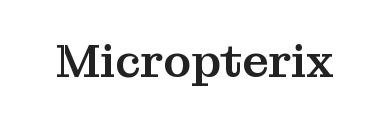
The image shows 46 px serif type, upright; set normal letter spacing, not underlined; medium stroke contrast and a medium x-height.
